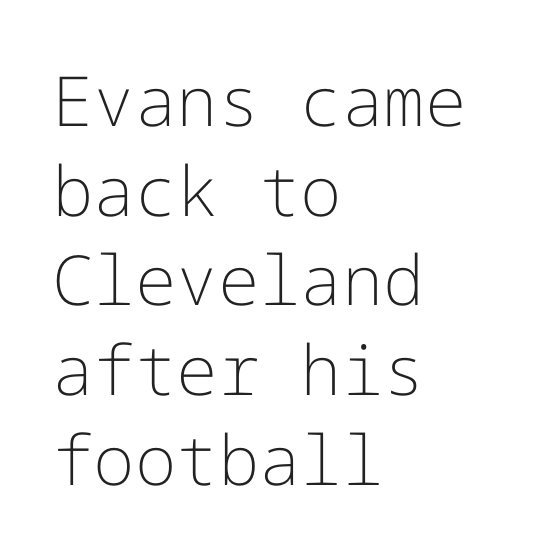
{"serif": "no", "italic": "no", "bold": "no", "weight": "light", "width": "normal", "stroke_contrast": "low", "x_height": "medium", "underline": "no", "align": "left", "line_spacing": "normal", "line_spacing_ratio": 1.3, "letter_spacing": "normal", "letter_spacing_em": 0.0, "glyph_px": 69}
